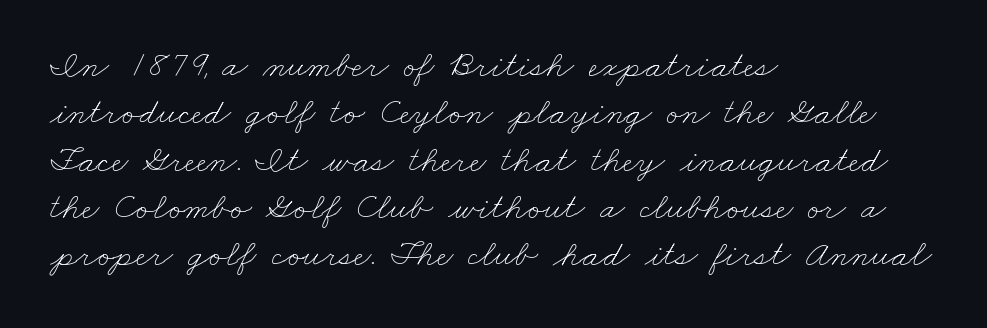
The image shows 37 px thin, wide type; set left-aligned, normal line spacing (1.28x), normal letter spacing, not underlined; low stroke contrast and a small x-height.
